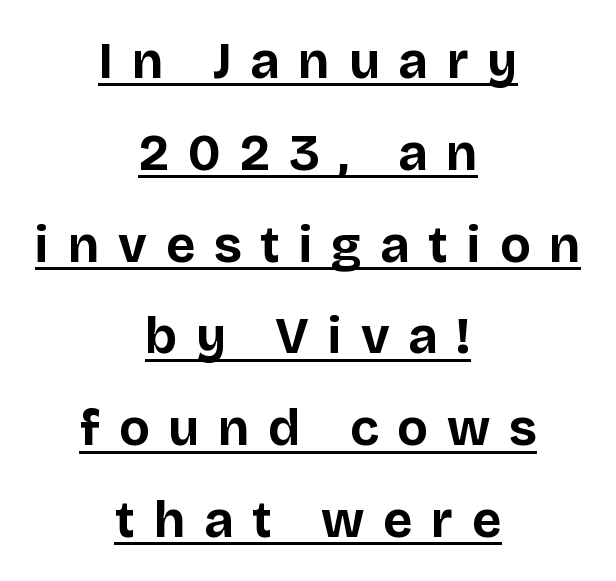
{"serif": "no", "italic": "no", "bold": "yes", "weight": "bold", "width": "normal", "stroke_contrast": "low", "x_height": "large", "monospaced": "no", "underline": "yes", "align": "center", "line_spacing_ratio": 1.8, "letter_spacing": "wide", "letter_spacing_em": 0.37, "glyph_px": 51}
